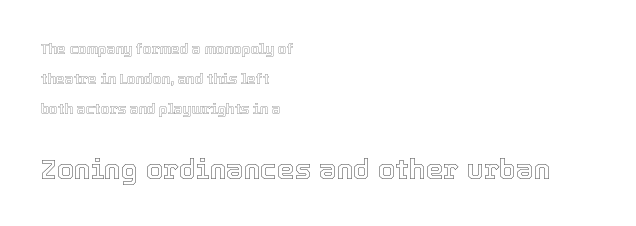
If you measured baseline to baseline, you'd find a long distance. Nobody drew a line under any word here. Each letter keeps its own natural width here, so spacing adapts to shape. In CSS terms this would be text-align: left.
